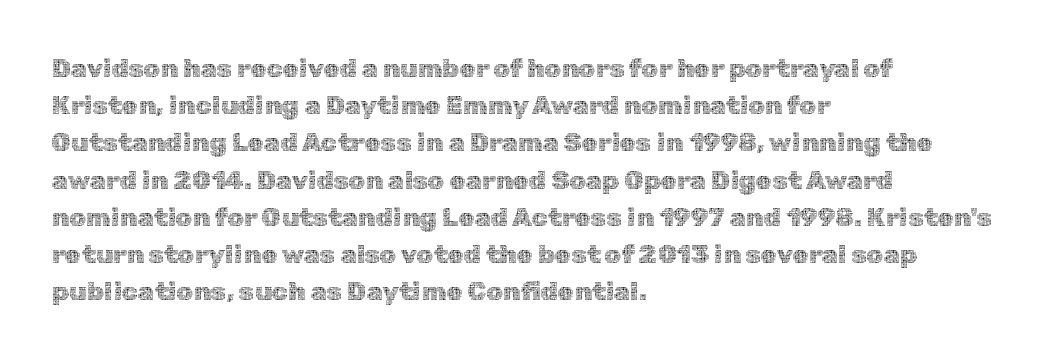
The rendering anchors every line to the left-hand side. A clean baseline with only descenders dipping below it. No chunkiness to these letters — they're not bold. Leading matches the norm, producing a regular column. Ascenders rise straight up at ninety degrees. Nobody touched the tracking dial on this one.
